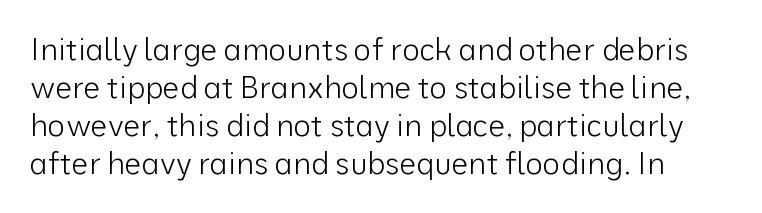
{"serif": "no", "italic": "no", "bold": "no", "weight": "light", "width": "normal", "stroke_contrast": "low", "x_height": "medium", "monospaced": "no", "underline": "no", "line_spacing": "normal", "line_spacing_ratio": 1.27, "letter_spacing": "normal", "letter_spacing_em": 0.0, "glyph_px": 30}
